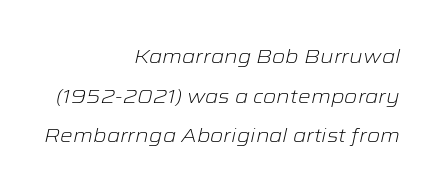
Vertically, the passage feels expansive, rows floating well apart. Unbolded letterforms with no extra heft. Anything drawn beneath the words? Only blank space. Leftover space on each line is placed entirely before the opening word.
